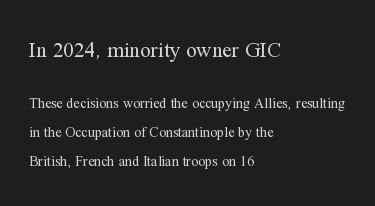
This sample uses plain, unmodified letter spacing. The letters in the upper block stand taller than those in the block below. Posture: vertical. Vertically, the passage feels expansive, rows floating well apart. The face looks like a standard text weight, possibly lighter.
